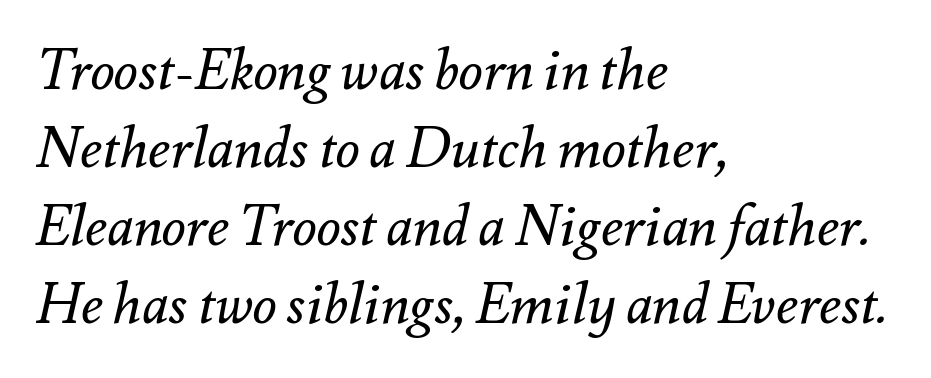
{"italic": "yes", "lean": "right", "slant_degrees": 12, "bold": "no", "weight": "regular", "width": "normal", "stroke_contrast": "medium", "x_height": "small", "monospaced": "no", "underline": "no", "align": "left", "line_spacing": "normal", "line_spacing_ratio": 1.39, "letter_spacing": "normal", "letter_spacing_em": 0.0, "glyph_px": 56}
